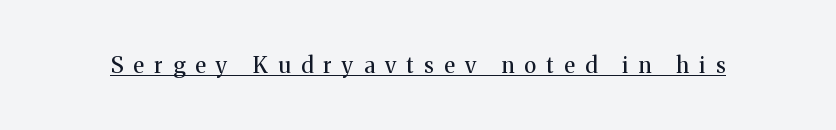
The image shows 22 px text type, upright; set unusually wide letter spacing (+0.47 em), underlined.
